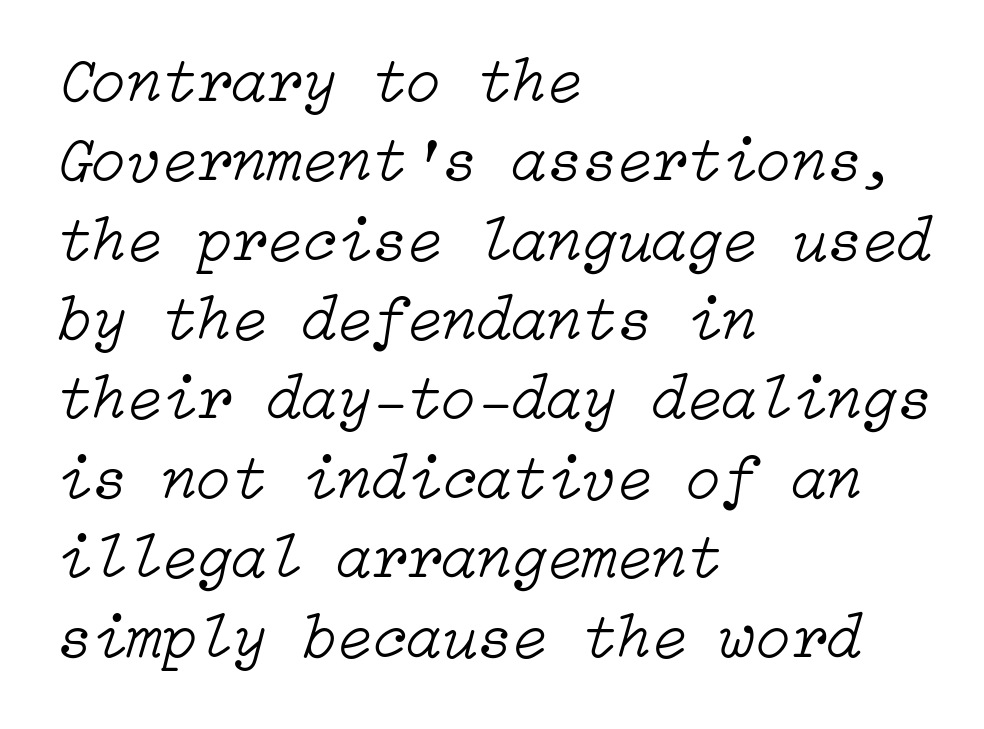
Q: Is the text bold? A: No.
Q: Is the text italic (slanted)? A: Yes, it leans right by about 15 degrees.
Q: Is the text underlined? A: No.
Q: How is the paragraph aligned? A: Left-aligned.
Q: Is the spacing between letters normal or unusually wide? A: Normal.
Q: Width (condensed, normal, or wide)? A: Normal.
Q: Stroke contrast? A: Low.
Q: x-height? A: Medium.
